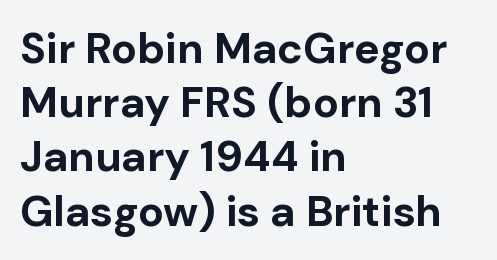
Default kerning and tracking; the words read as compact shapes. These lines sit exactly where default settings would place them. The characters look thick and weighty, a clear bold. Is the block centered? No — it sits flush against the left margin.
